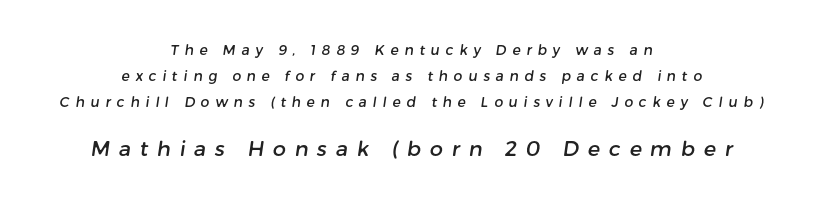
The image shows 21 px text type; set centered, line spacing 1.85x, unusually wide letter spacing (+0.41 em), not underlined; the second (bottom) block is 1.5x larger.
